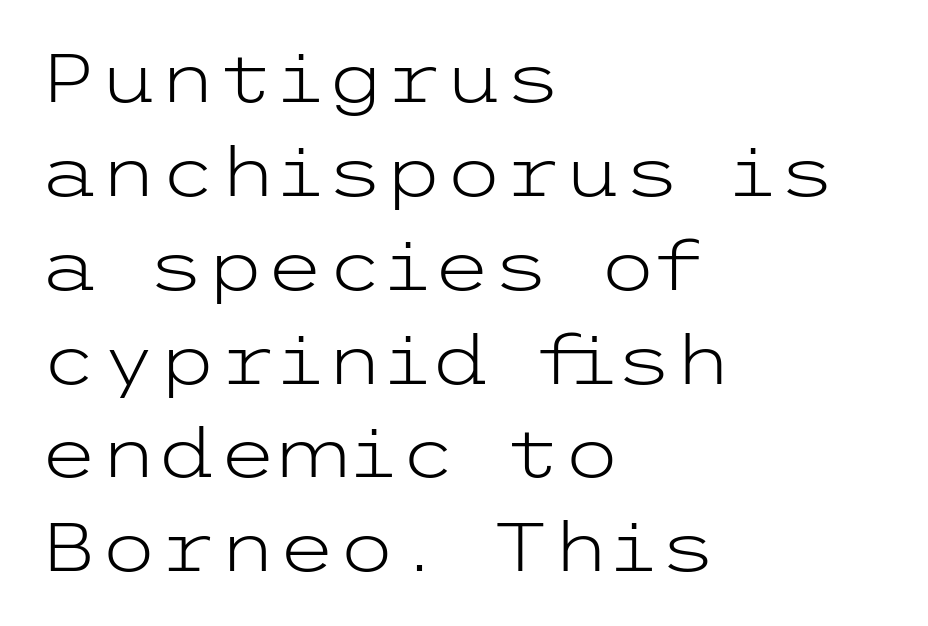
{"serif": "no", "italic": "no", "bold": "no", "weight": "light", "width": "wide", "stroke_contrast": "low", "x_height": "medium", "underline": "no", "align": "left", "line_spacing": "normal", "line_spacing_ratio": 1.38, "letter_spacing": "normal", "letter_spacing_em": 0.0, "glyph_px": 68}
